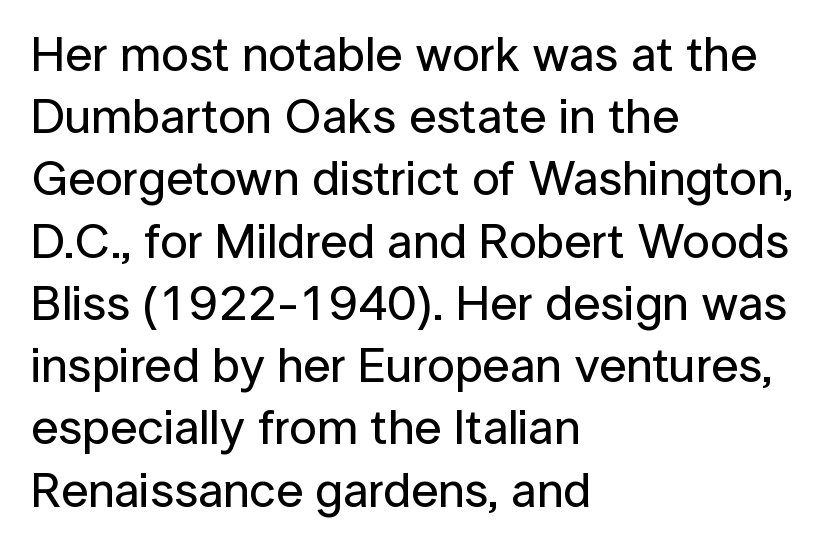
Q: Is the text italic (slanted)? A: No, it is upright.
Q: Is the typeface a serif or a sans-serif typeface? A: Sans-serif.
Q: Is the text underlined? A: No.
Q: How is the paragraph aligned? A: Left-aligned.
Q: Is the spacing between letters normal or unusually wide? A: Normal.
Q: Is the spacing between lines tight, normal or loose? A: Normal.
Q: Width (condensed, normal, or wide)? A: Normal.
Q: Stroke contrast? A: Low.
Q: x-height? A: Medium.
Q: Monospaced? A: No.
